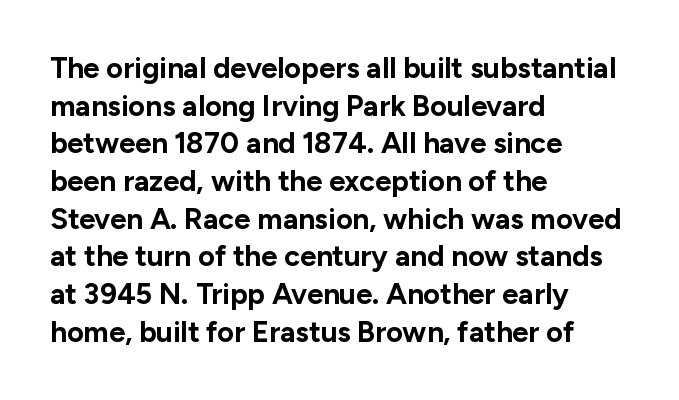
The image shows 29 px bold sans-serif type, upright; set left-aligned, normal line spacing (1.3x), normal letter spacing, not underlined; low stroke contrast and a medium x-height.
